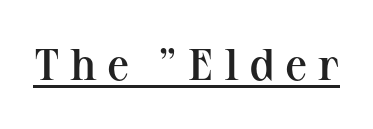
The image shows 45 px semibold serif type, upright; set unusually wide letter spacing (+0.23 em), underlined; medium stroke contrast and a medium x-height.
